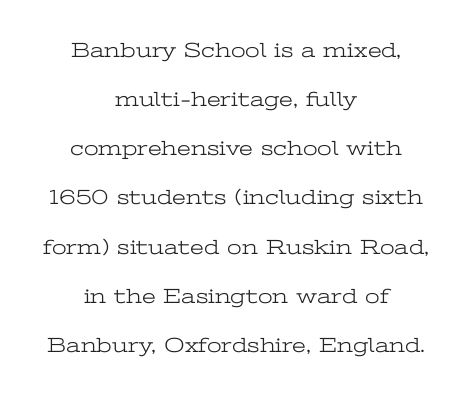
The image shows 21 px text type, upright; set centered, loose line spacing (2.34x), normal letter spacing, not underlined.
